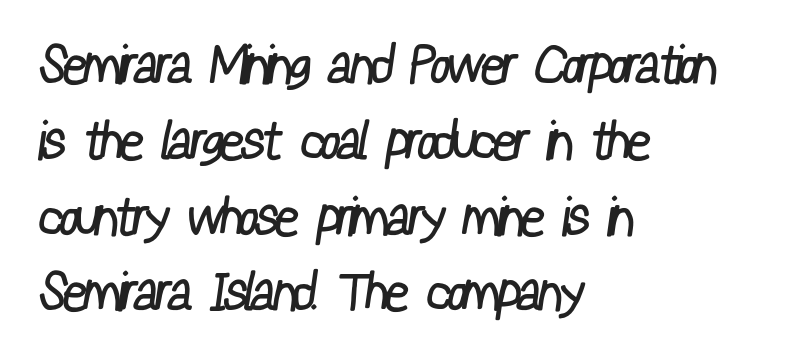
Each new line begins a customary step beneath the previous one. The type is set solid horizontally, with unmodified tracking. Horizontally, the lines are justified to the leading edge only. Think of a printed novel: that variable character pitch is what you see here. The letters carry no serifs — their stems end cleanly without finishing strokes. Vertical stems look standard width or narrower in stroke.
